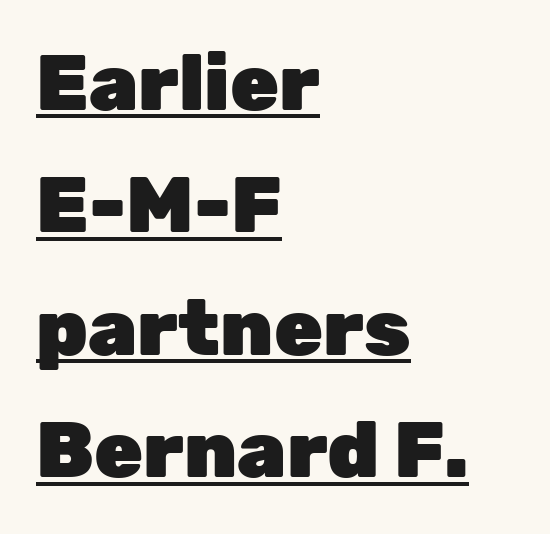
This sample has the flowing, uneven cadence of proportional lettering. Stroke terminals: plain, sans-serif. Italic: no, the glyphs are upright roman. Chunky letters — that's bold for sure.
